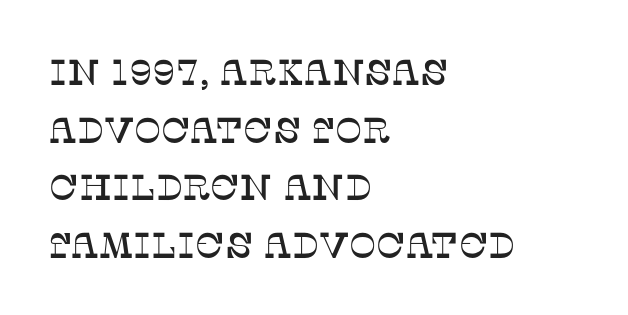
Q: Is the text italic (slanted)? A: No, it is upright.
Q: Is the typeface a serif or a sans-serif typeface? A: Serif.
Q: Is the text underlined? A: No.
Q: How is the paragraph aligned? A: Left-aligned.
Q: Is the spacing between letters normal or unusually wide? A: Normal.
Q: Is the spacing between lines tight, normal or loose? A: Normal.
Q: Width (condensed, normal, or wide)? A: Normal.
Q: Stroke contrast? A: Low.
Q: x-height? A: Large.
Q: Monospaced? A: No.
